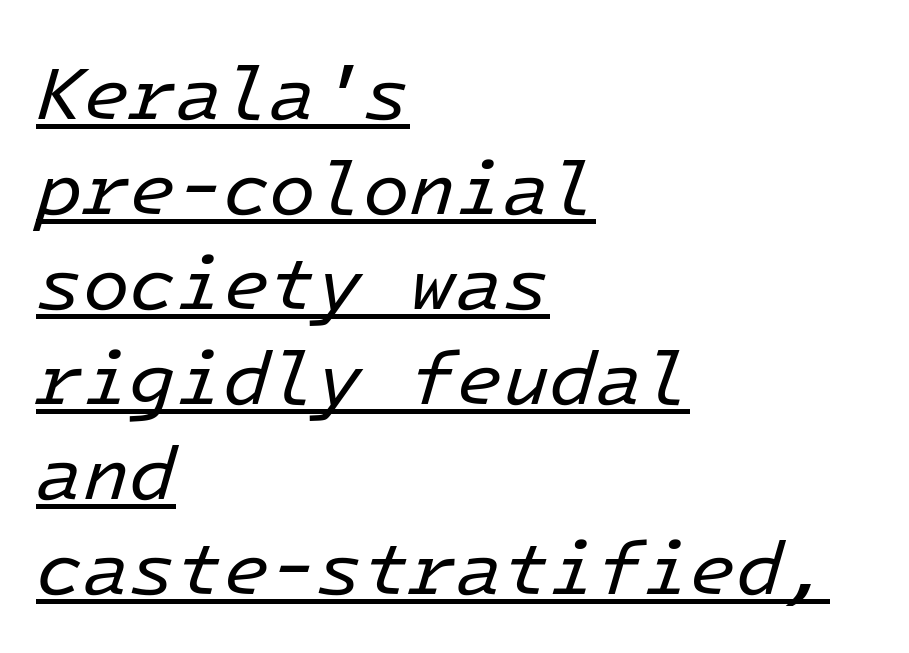
The image shows 76 px regular-weight type, italic (leaning right), monospaced; set left-aligned, normal line spacing (1.25x), normal letter spacing, underlined; low stroke contrast and a medium x-height.
